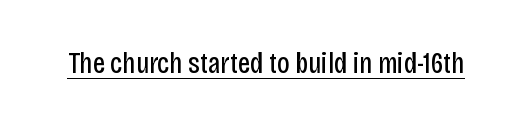
Q: Is the text bold? A: No.
Q: Is the text italic (slanted)? A: No, it is upright.
Q: Is the typeface a serif or a sans-serif typeface? A: Sans-serif.
Q: Is the text underlined? A: Yes.
Q: Is the spacing between letters normal or unusually wide? A: Normal.
Q: Width (condensed, normal, or wide)? A: Condensed.
Q: Stroke contrast? A: Low.
Q: x-height? A: Large.
Q: Monospaced? A: No.
